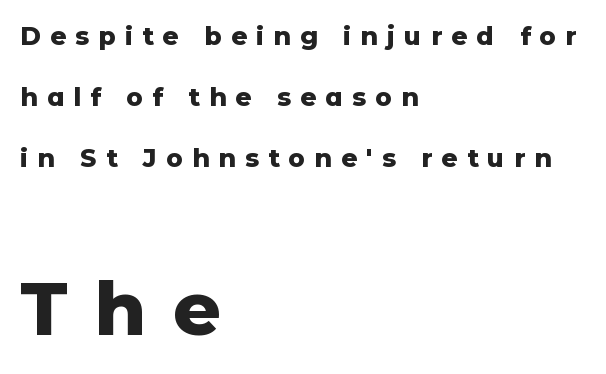
The image shows 74 px heavy sans-serif type, upright; set left-aligned, loose line spacing (2.45x), unusually wide letter spacing (+0.37 em), not underlined; the second (bottom) block is 2.96x larger; low stroke contrast and a medium x-height.
